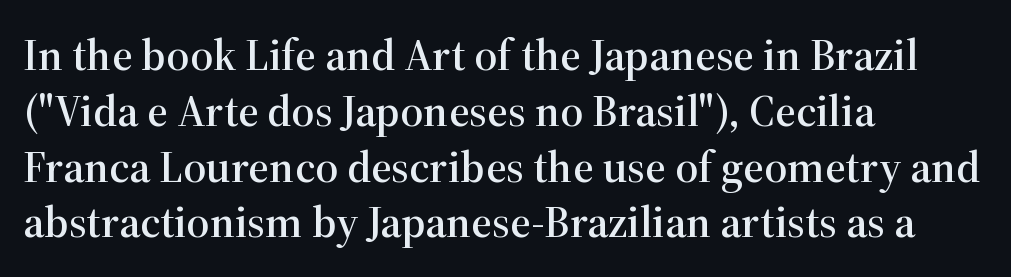
{"serif": "yes", "italic": "no", "width": "normal", "stroke_contrast": "high", "x_height": "medium", "monospaced": "no", "underline": "no", "align": "left", "line_spacing_ratio": 1.24, "letter_spacing": "normal", "letter_spacing_em": 0.0, "glyph_px": 45}
